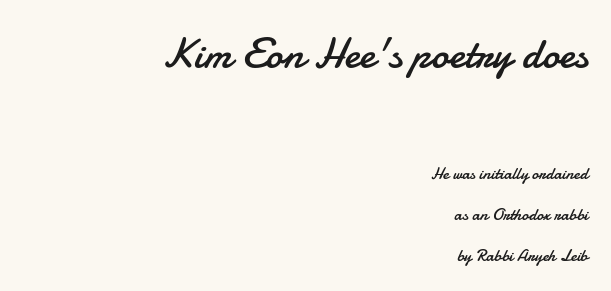
Q: Is the text bold? A: No.
Q: Is the text italic (slanted)? A: Yes.
Q: Is the typeface a serif or a sans-serif typeface? A: Sans-serif.
Q: Is the text underlined? A: No.
Q: How is the paragraph aligned? A: Right-aligned.
Q: Is the spacing between letters normal or unusually wide? A: Normal.
Q: Is the spacing between lines tight, normal or loose? A: Loose.
Q: Which block of text is set in a larger size, the first (top) or the second (bottom)? A: The first (top) one.
Q: Width (condensed, normal, or wide)? A: Normal.
Q: Stroke contrast? A: Low.
Q: x-height? A: Small.
Q: Monospaced? A: No.
